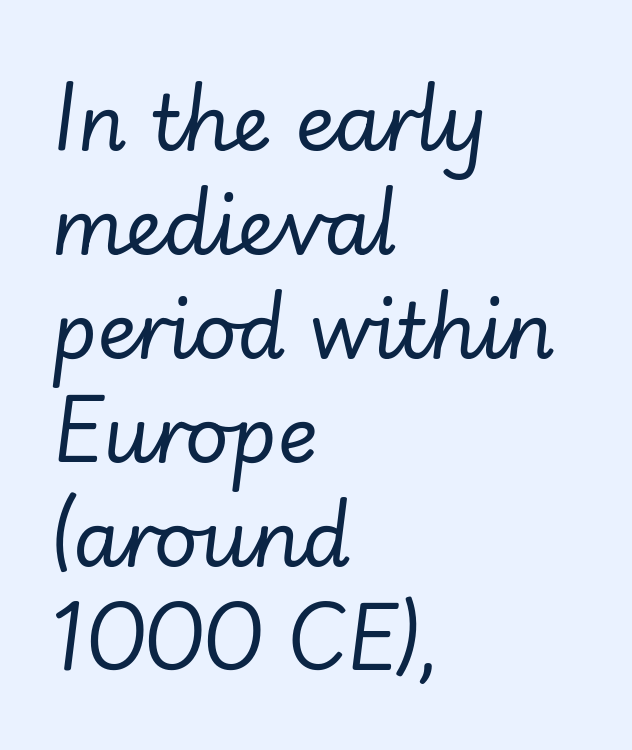
{"italic": "yes", "lean": "right", "slant_degrees": 7, "bold": "no", "weight": "regular", "width": "normal", "stroke_contrast": "low", "x_height": "small", "monospaced": "no", "underline": "no", "align": "left", "line_spacing": "normal", "line_spacing_ratio": 1.35, "letter_spacing": "normal", "letter_spacing_em": 0.0, "glyph_px": 77}
